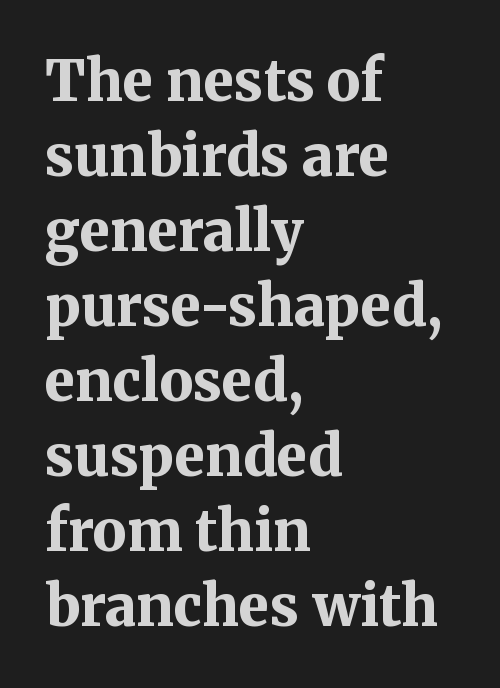
The image shows 56 px bold serif type, upright; set left-aligned, normal line spacing (1.34x), normal letter spacing, not underlined; medium stroke contrast and a medium x-height.
